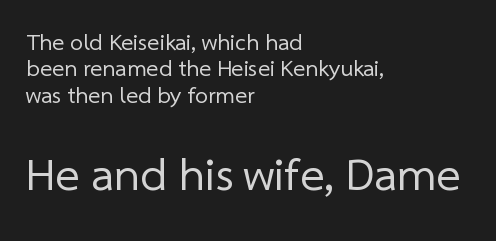
The strokes are not fattened; the text isn't bold. The face used here is proportionally spaced, like ordinary book or web type. The rendering keeps characters at their native spacing. Does the type have serifs? No, each stem ends abruptly. Short and long lines alike share a common starting point at left. Check the space under the baseline: it is left empty.
